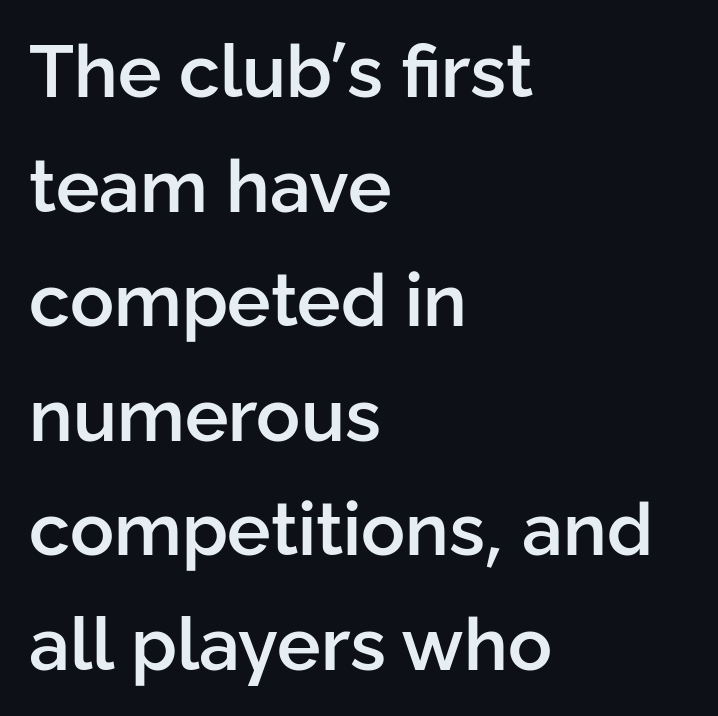
The image shows 73 px semibold sans-serif type, upright; set left-aligned, normal line spacing (1.57x), normal letter spacing, not underlined; low stroke contrast and a medium x-height.
